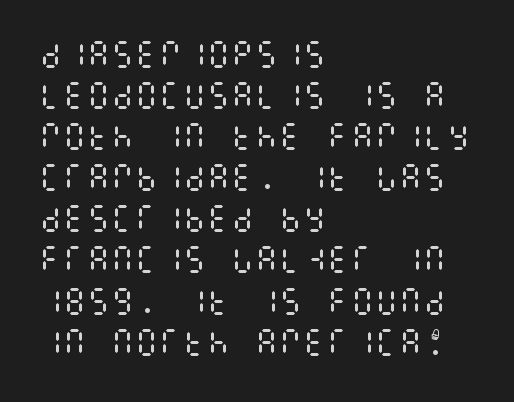
Q: Is the text bold? A: No.
Q: Is the text italic (slanted)? A: No, it is upright.
Q: Is the text underlined? A: No.
Q: How is the paragraph aligned? A: Left-aligned.
Q: Is the spacing between letters normal or unusually wide? A: Normal.
Q: Is the spacing between lines tight, normal or loose? A: Normal.
Q: Width (condensed, normal, or wide)? A: Condensed.
Q: Stroke contrast? A: Medium.
Q: x-height? A: Large.
